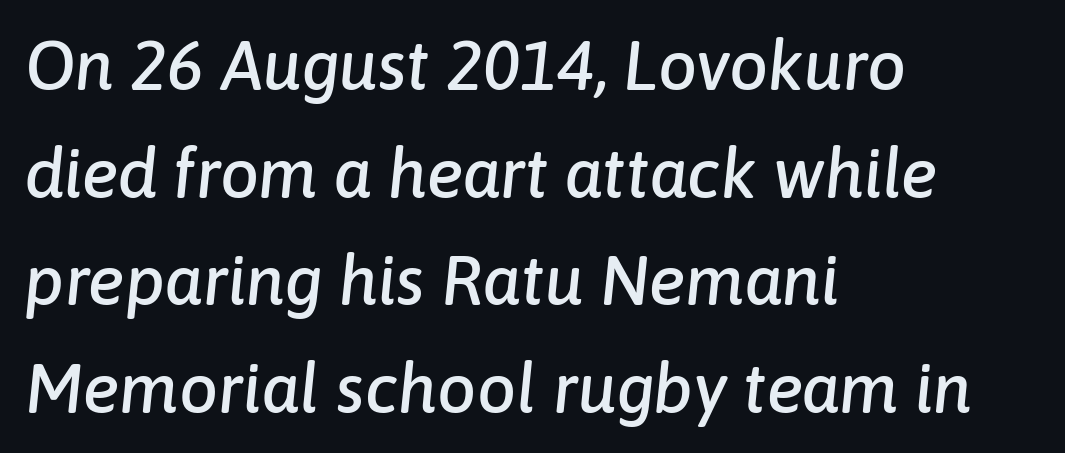
The letters advance in unequal steps, a hallmark of proportional type. Has an underline been added? It has not. Nothing unusual about the tracking: characters are spaced as the font intends. Slant detected: the letters are inclined.
